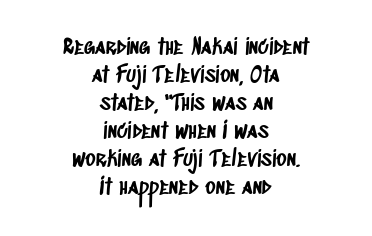
Q: Is the text underlined? A: No.
Q: How is the paragraph aligned? A: Centered.
Q: Is the spacing between letters normal or unusually wide? A: Normal.
Q: Is the spacing between lines tight, normal or loose? A: Normal.
